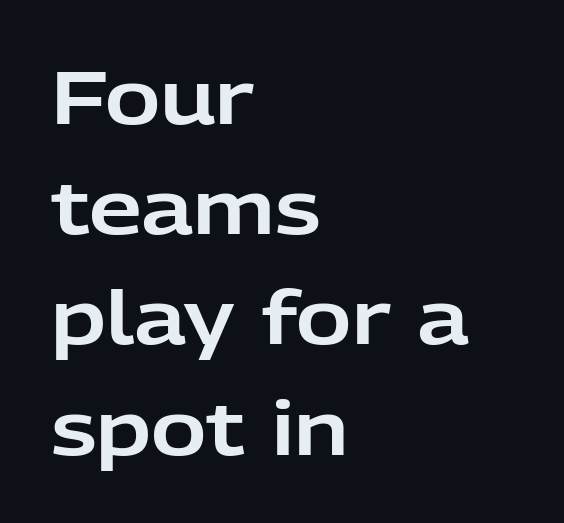
The image shows 75 px sans-serif type, upright; set left-aligned, normal line spacing (1.47x), normal letter spacing, not underlined; low stroke contrast and a medium x-height.
